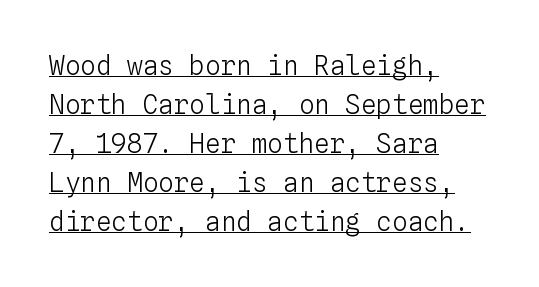
Decoration check: the copy is underlined. No italicization has been applied; the sample stays upright. Stems here are at most as thick as an everyday book face. The typesetter chose a ragged-right arrangement here.
